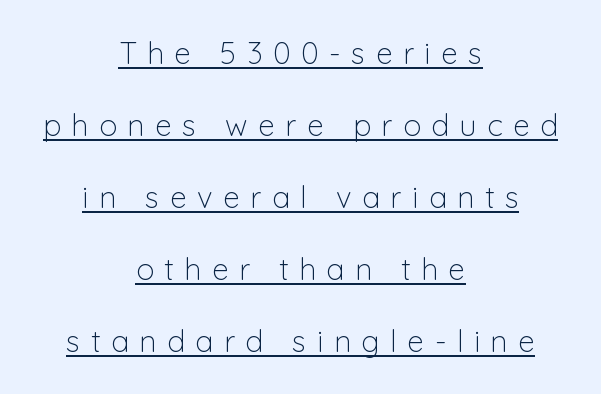
The image shows 30 px light sans-serif type, upright; set centered, loose line spacing (2.4x), unusually wide letter spacing (+0.35 em), underlined; low stroke contrast and a medium x-height.
